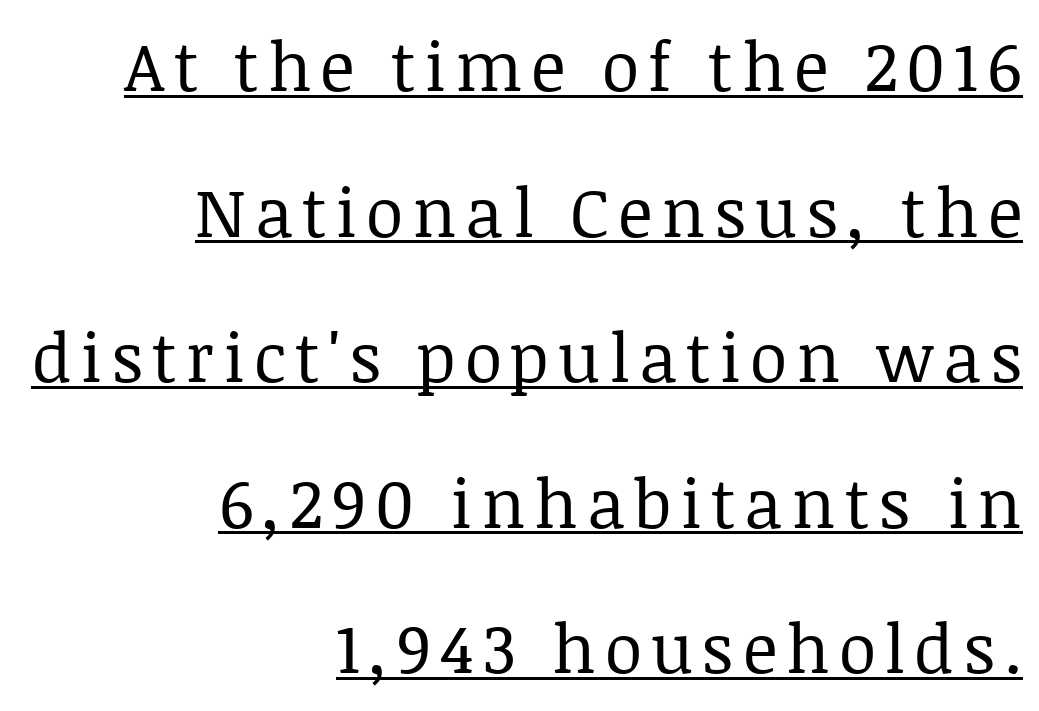
The image shows 68 px regular-weight serif type, upright; set right-aligned, loose line spacing (2.14x), underlined; low stroke contrast and a large x-height.
